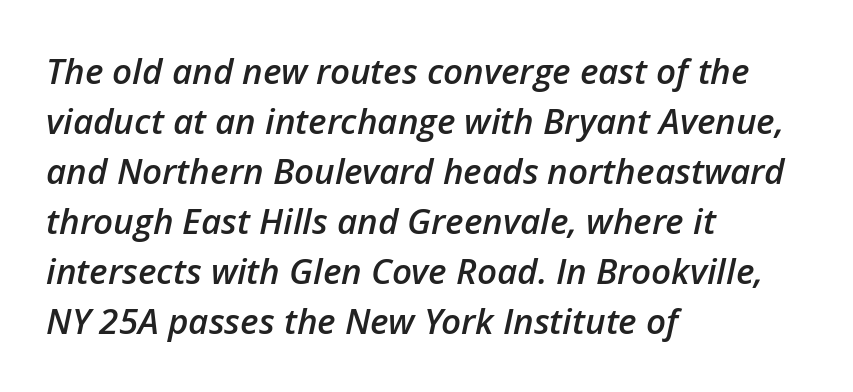
{"italic": "yes", "lean": "right", "slant_degrees": 12, "bold": "semi", "weight": "semibold", "width": "normal", "stroke_contrast": "low", "x_height": "medium", "monospaced": "no", "underline": "no", "align": "left", "line_spacing": "normal", "line_spacing_ratio": 1.43, "letter_spacing": "normal", "letter_spacing_em": 0.0, "glyph_px": 35}
